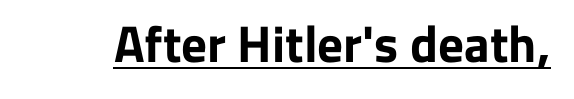
{"serif": "no", "italic": "no", "bold": "yes", "weight": "bold", "width": "normal", "stroke_contrast": "low", "x_height": "medium", "monospaced": "no", "underline": "yes", "letter_spacing": "normal", "letter_spacing_em": 0.0, "glyph_px": 51}
